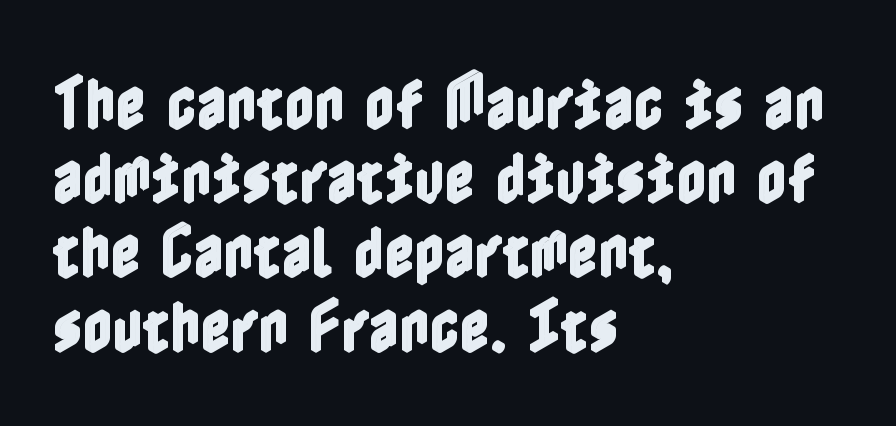
{"italic": "no", "width": "condensed", "x_height": "medium", "underline": "no", "align": "left", "line_spacing": "normal", "line_spacing_ratio": 1.28, "letter_spacing": "normal", "letter_spacing_em": 0.0, "glyph_px": 58}
